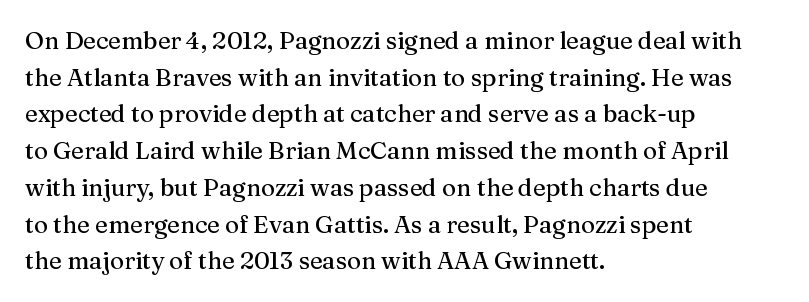
Q: Is the text italic (slanted)? A: No, it is upright.
Q: Is the text underlined? A: No.
Q: How is the paragraph aligned? A: Left-aligned.
Q: Is the spacing between letters normal or unusually wide? A: Normal.
Q: Is the spacing between lines tight, normal or loose? A: Normal.
